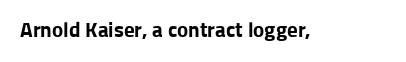
{"italic": "no", "bold": "yes", "underline": "no", "letter_spacing": "normal", "letter_spacing_em": 0.0, "glyph_px": 21}
